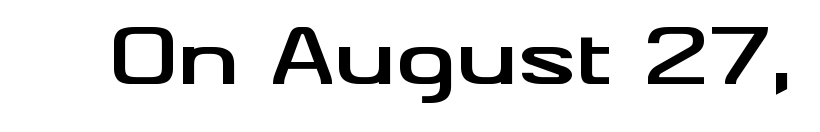
Q: Is the text bold? A: Yes.
Q: Is the text italic (slanted)? A: No, it is upright.
Q: Is the typeface a serif or a sans-serif typeface? A: Sans-serif.
Q: Is the text underlined? A: No.
Q: Is the spacing between letters normal or unusually wide? A: Normal.
Q: Width (condensed, normal, or wide)? A: Wide.
Q: Stroke contrast? A: Medium.
Q: x-height? A: Small.
Q: Monospaced? A: No.
